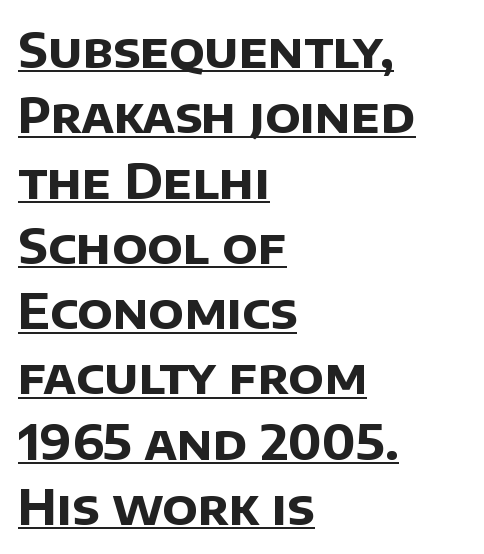
The letters advance in unequal steps, a hallmark of proportional type. Does a line run under the words? Yes, clearly. In terms of weight, the rendering is a true, heavy bold. How are the letters spaced? Ordinarily, with no added tracking.
